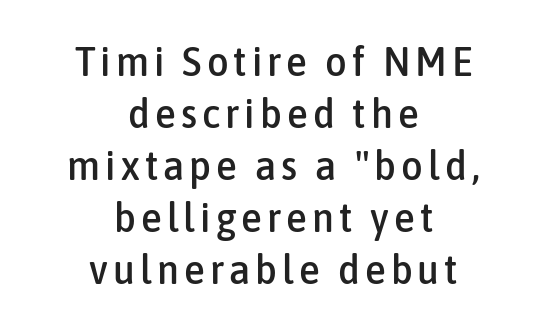
{"serif": "no", "italic": "no", "width": "condensed", "stroke_contrast": "low", "x_height": "medium", "monospaced": "no", "underline": "no", "align": "center", "line_spacing_ratio": 1.24, "glyph_px": 42}
